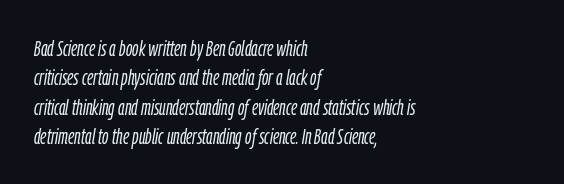
Q: Is the text bold? A: No.
Q: Is the text italic (slanted)? A: Yes, it leans right by about 9 degrees.
Q: Is the text underlined? A: No.
Q: How is the paragraph aligned? A: Left-aligned.
Q: Is the spacing between letters normal or unusually wide? A: Normal.
Q: Is the spacing between lines tight, normal or loose? A: Normal.
